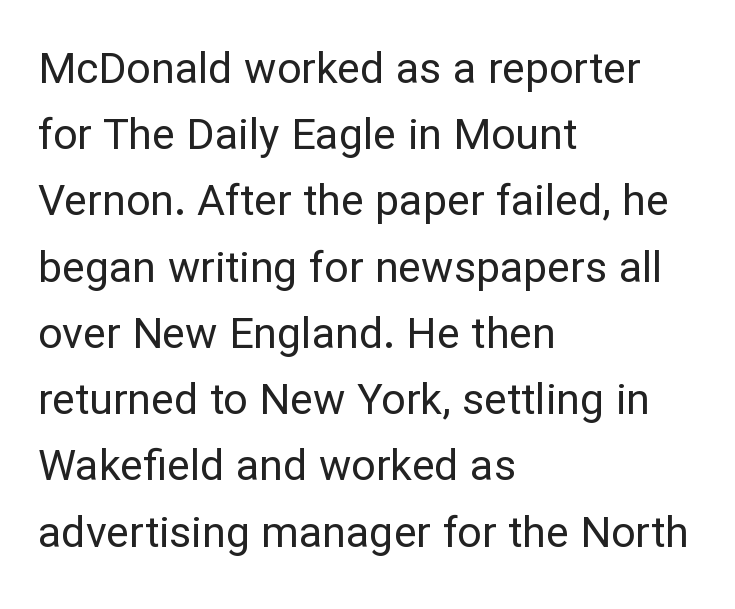
The image shows 43 px regular-weight sans-serif type, upright; set left-aligned, normal line spacing (1.54x), normal letter spacing, not underlined; low stroke contrast and a medium x-height.
